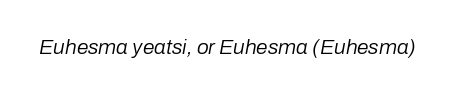
Honestly, the letter spacing is just normal — you wouldn't notice it. The specimen reads as italic at a glance. On a weight scale, this lands at 450 or below. The zone under the glyphs is completely vacant.
